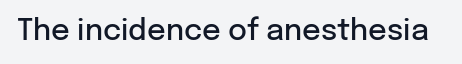
The image shows 29 px semibold sans-serif type, upright; set normal letter spacing, not underlined; low stroke contrast and a medium x-height.
